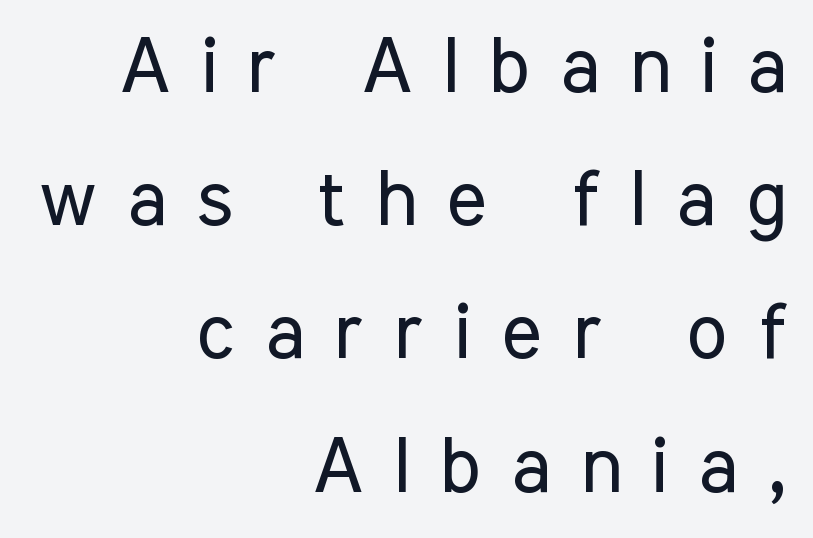
The image shows 77 px regular-weight, condensed sans-serif type, upright; set right-aligned, line spacing 1.73x, unusually wide letter spacing (+0.4 em), not underlined; low stroke contrast and a medium x-height.
